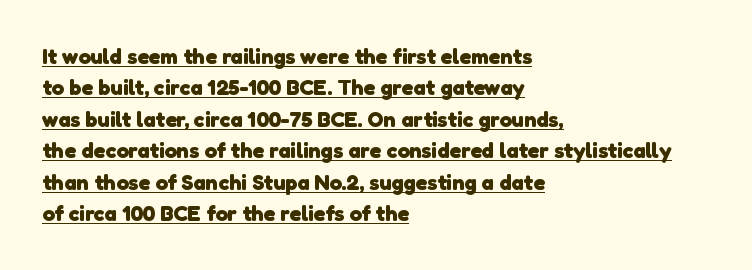
{"bold": "yes", "underline": "yes", "align": "left", "line_spacing": "normal", "line_spacing_ratio": 1.43, "letter_spacing": "normal", "letter_spacing_em": 0.0, "glyph_px": 22}
